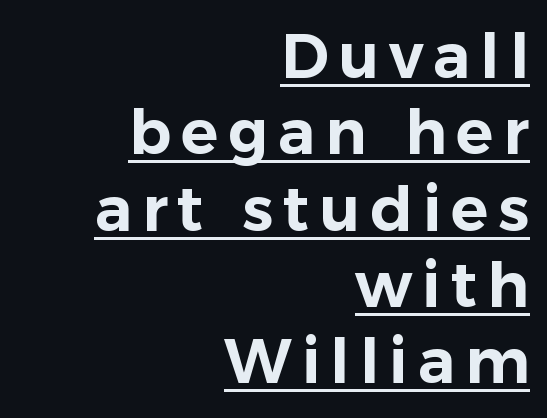
The image shows 62 px sans-serif type, upright; set right-aligned, line spacing 1.23x, underlined; low stroke contrast and a medium x-height.
